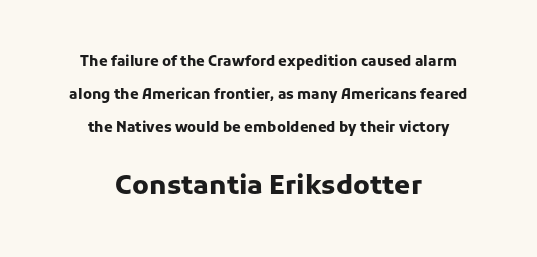
The image shows 26 px bold type, upright; set centered, loose line spacing (2.34x), normal letter spacing, not underlined; the second (bottom) block is 1.86x larger.
